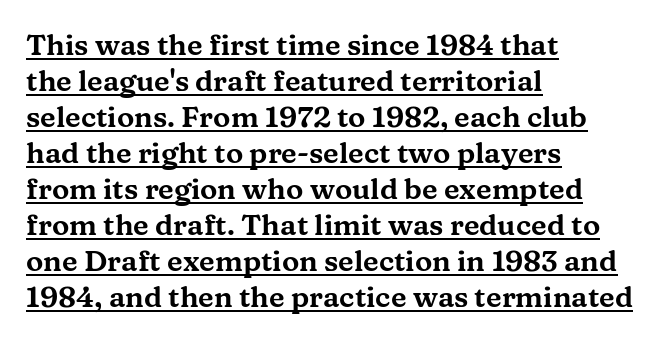
Here the glyphs are tracked normally, forming tight word shapes. In terms of letterform style, serifs are clearly present. Rendered with straight, roman letterforms. Every word sits above its own underline. These lines are set flush left with a ragged right edge. The passage shown is typed in a proportional face where columns would drift.
